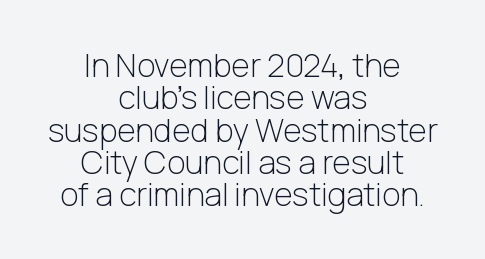
Q: Is the text bold? A: No.
Q: Is the text italic (slanted)? A: No, it is upright.
Q: Is the typeface a serif or a sans-serif typeface? A: Sans-serif.
Q: Is the text underlined? A: No.
Q: How is the paragraph aligned? A: Centered.
Q: Is the spacing between letters normal or unusually wide? A: Normal.
Q: Is the spacing between lines tight, normal or loose? A: Tight.
Q: Width (condensed, normal, or wide)? A: Normal.
Q: Stroke contrast? A: Low.
Q: x-height? A: Medium.
Q: Monospaced? A: No.
